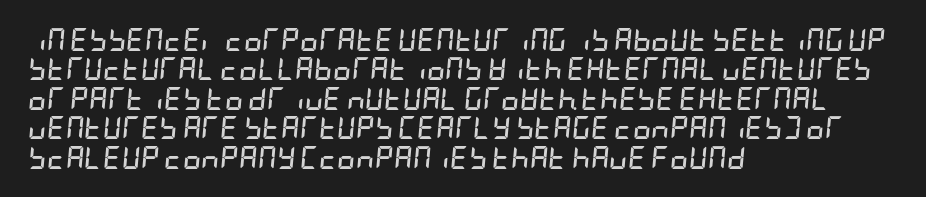
{"italic": "yes", "lean": "right", "slant_degrees": 5, "bold": "yes", "underline": "no", "align": "left", "line_spacing": "normal", "line_spacing_ratio": 1.28, "letter_spacing": "normal", "letter_spacing_em": 0.0, "glyph_px": 23}
